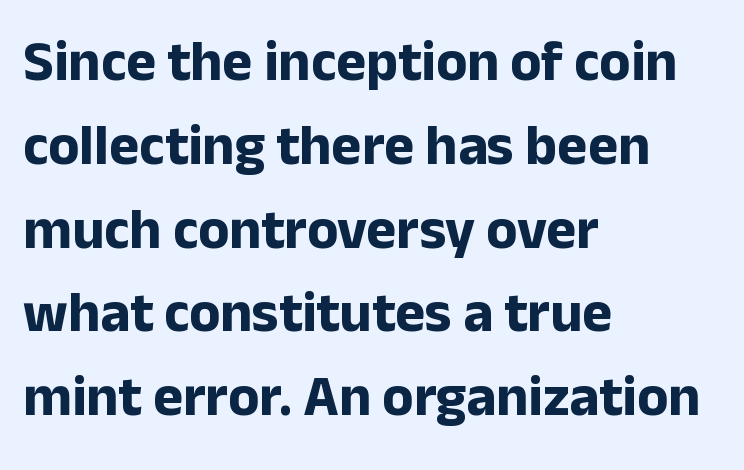
The characters look thick and weighty, a clear bold. The lines are quadded left. Nobody drew a line under any word here. The face used here is proportionally spaced, like ordinary book or web type. Tracking value appears to be zero — textbook default spacing. Unlike italic type, these characters show no tilt at all.
